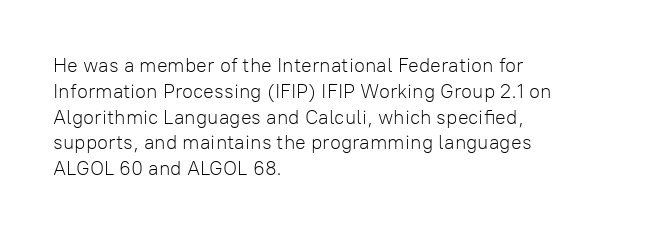
{"italic": "no", "bold": "no", "underline": "no", "align": "left", "line_spacing": "normal", "line_spacing_ratio": 1.29, "letter_spacing": "normal", "letter_spacing_em": 0.0, "glyph_px": 20}
